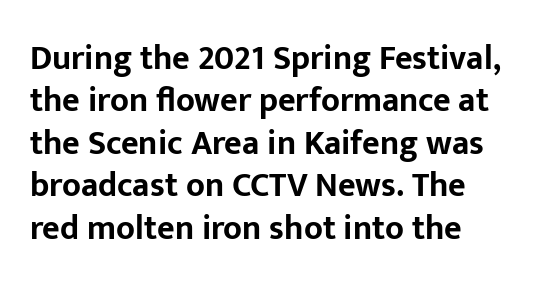
The image shows 34 px bold sans-serif type, upright; set left-aligned, normal line spacing (1.25x), normal letter spacing, not underlined; low stroke contrast and a medium x-height.
